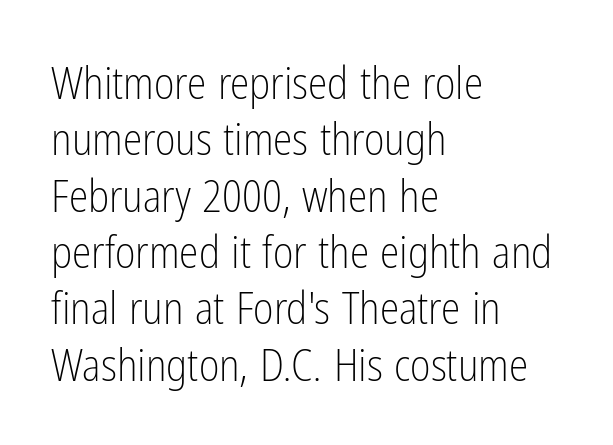
Q: Is the text bold? A: No.
Q: Is the text italic (slanted)? A: No, it is upright.
Q: Is the typeface a serif or a sans-serif typeface? A: Sans-serif.
Q: Is the text underlined? A: No.
Q: How is the paragraph aligned? A: Left-aligned.
Q: Is the spacing between letters normal or unusually wide? A: Normal.
Q: Is the spacing between lines tight, normal or loose? A: Normal.
Q: Width (condensed, normal, or wide)? A: Condensed.
Q: Stroke contrast? A: Low.
Q: x-height? A: Medium.
Q: Monospaced? A: No.
